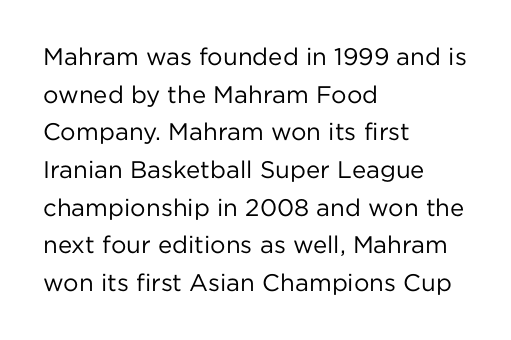
The setting favours the left margin, as ordinary paragraphs usually do. The face looks like a standard text weight, possibly lighter. Each row of text sits above clean, open space. Posture: straight, roman, zero tilt.
